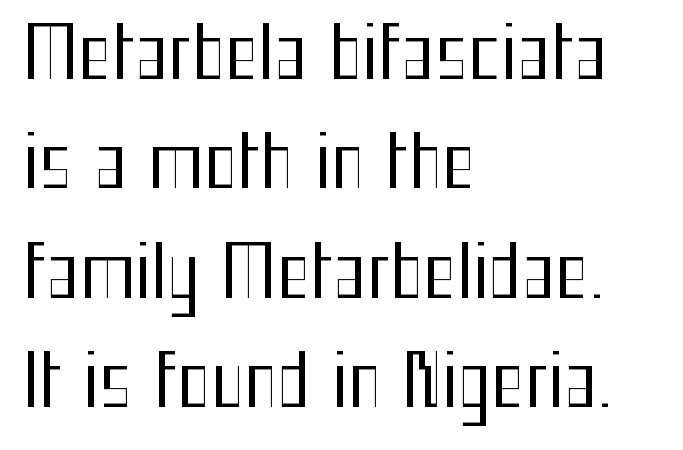
The image shows 71 px regular-weight, condensed sans-serif type, upright; set left-aligned, normal line spacing (1.54x), normal letter spacing, not underlined; medium stroke contrast and a medium x-height.
